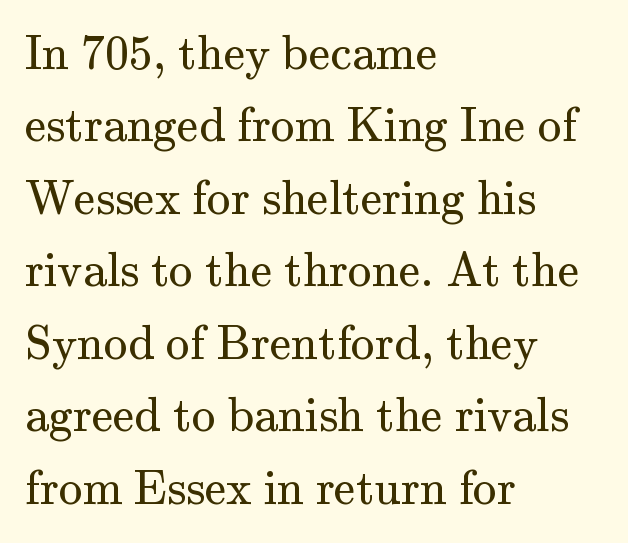
Q: Is the text bold? A: No.
Q: Is the text italic (slanted)? A: No, it is upright.
Q: Is the typeface a serif or a sans-serif typeface? A: Serif.
Q: Is the text underlined? A: No.
Q: How is the paragraph aligned? A: Left-aligned.
Q: Is the spacing between letters normal or unusually wide? A: Normal.
Q: Is the spacing between lines tight, normal or loose? A: Normal.
Q: Width (condensed, normal, or wide)? A: Normal.
Q: Stroke contrast? A: Medium.
Q: x-height? A: Small.
Q: Monospaced? A: No.
